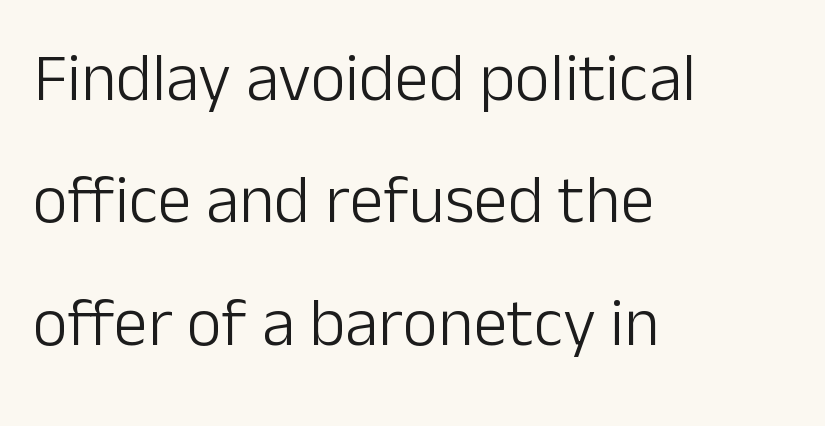
The image shows 68 px light sans-serif type, upright; set left-aligned, line spacing 1.8x, normal letter spacing, not underlined; low stroke contrast and a medium x-height.
